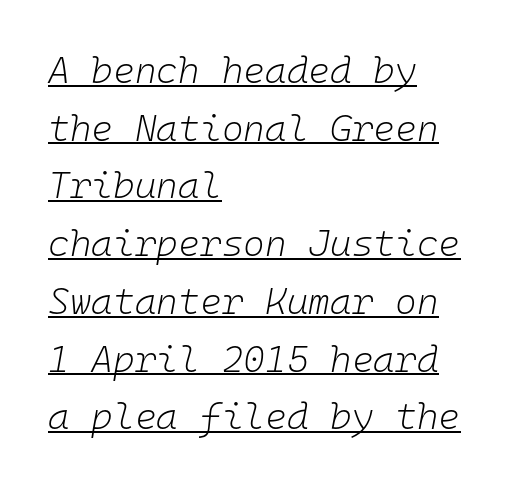
{"italic": "yes", "lean": "right", "slant_degrees": 10, "bold": "no", "weight": "light", "width": "normal", "stroke_contrast": "low", "x_height": "medium", "monospaced": "yes", "underline": "yes", "align": "left", "line_spacing": "normal", "line_spacing_ratio": 1.56, "letter_spacing": "normal", "letter_spacing_em": 0.0, "glyph_px": 37}
